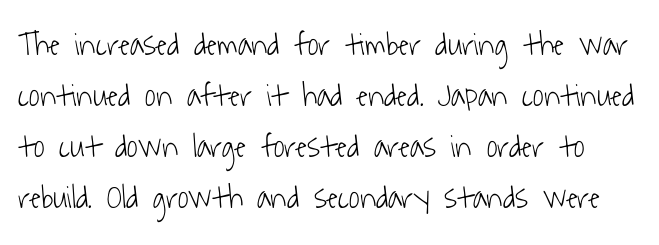
The image shows 33 px light, condensed sans-serif type; set normal line spacing (1.55x), normal letter spacing, not underlined; low stroke contrast and a medium x-height.
